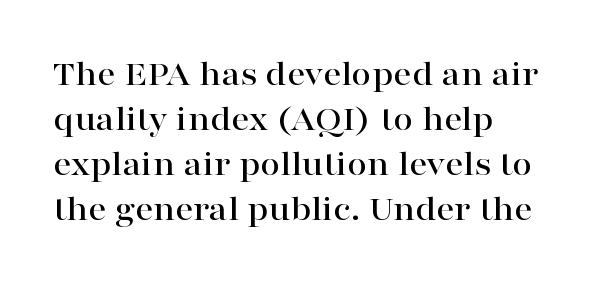
{"serif": "yes", "italic": "no", "width": "wide", "stroke_contrast": "high", "x_height": "medium", "monospaced": "no", "underline": "no", "align": "left", "line_spacing": "normal", "line_spacing_ratio": 1.25, "letter_spacing": "normal", "letter_spacing_em": 0.0, "glyph_px": 36}
